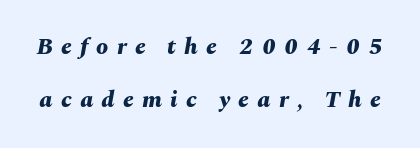
Slanted lettering throughout. You'd pick this weight for a headline — it's a proper bold. The strip under each line holds only bare page. Widely set lines give the paragraph a tall, airy silhouette.
